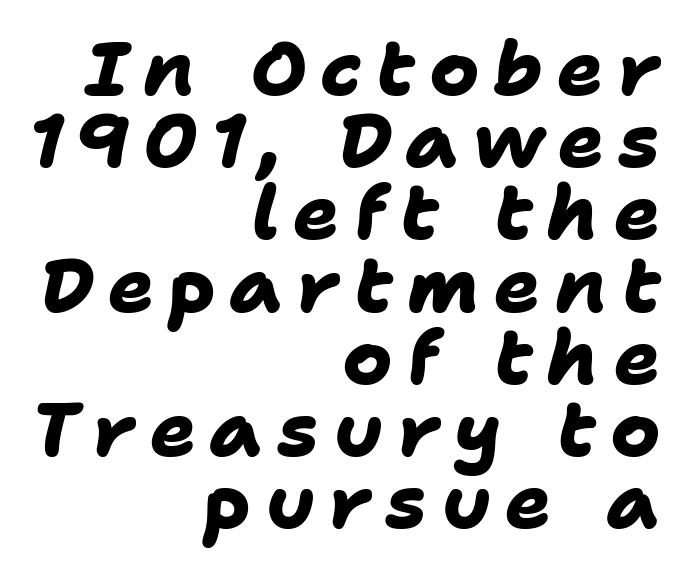
Q: Is the text bold? A: Yes.
Q: Is the typeface a serif or a sans-serif typeface? A: Sans-serif.
Q: Is the text underlined? A: No.
Q: How is the paragraph aligned? A: Right-aligned.
Q: Is the spacing between lines tight, normal or loose? A: Tight.
Q: Width (condensed, normal, or wide)? A: Normal.
Q: Stroke contrast? A: Low.
Q: x-height? A: Medium.
Q: Monospaced? A: No.
